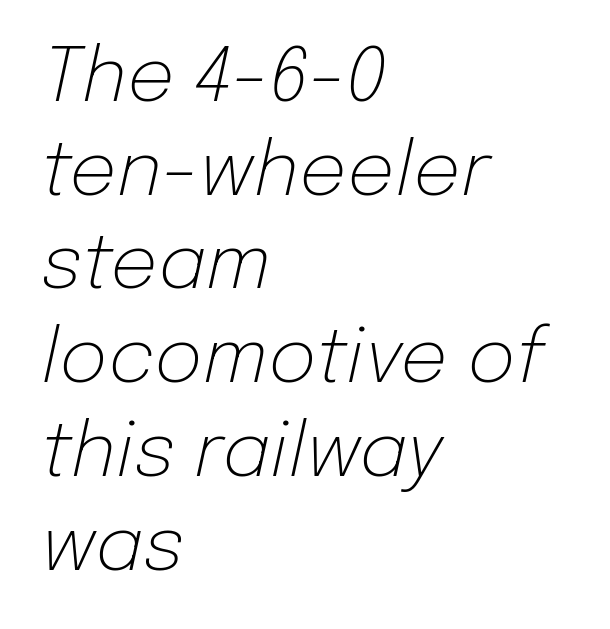
{"italic": "yes", "lean": "right", "slant_degrees": 12, "bold": "no", "weight": "light", "width": "normal", "stroke_contrast": "low", "x_height": "medium", "monospaced": "no", "underline": "no", "align": "left", "line_spacing": "normal", "line_spacing_ratio": 1.25, "letter_spacing": "normal", "letter_spacing_em": 0.0, "glyph_px": 75}
